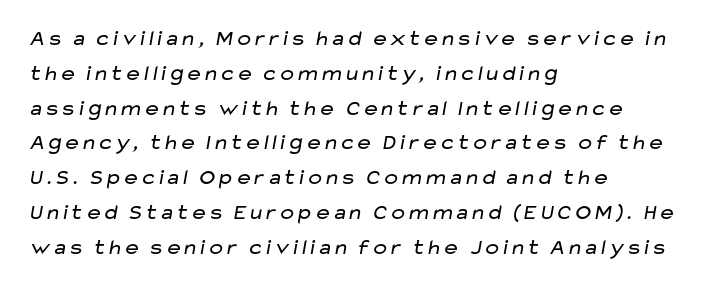
{"bold": "no", "underline": "no", "align": "left", "line_spacing": "normal", "line_spacing_ratio": 1.58, "letter_spacing": "normal", "letter_spacing_em": 0.0, "glyph_px": 22}
